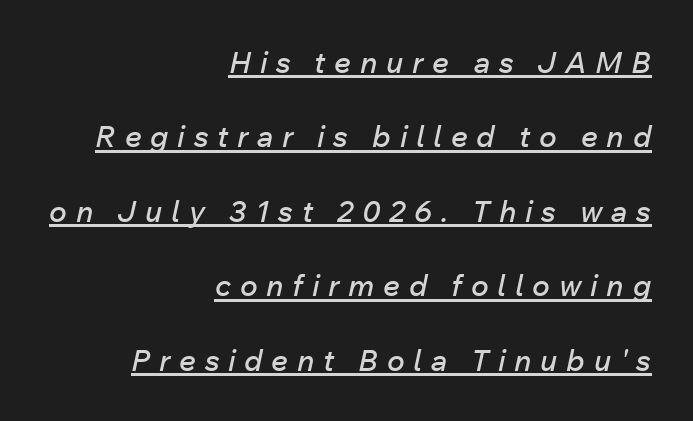
This block would shrink considerably if given ordinary leading; it's expanded now. This rendering uses right alignment, leaving the left contour irregular. Underlined type. If you drew a line through each stem, it would be angled.
